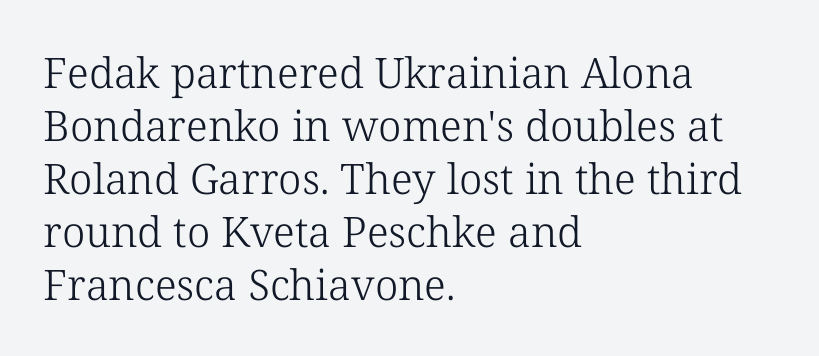
The image shows 42 px light serif type, upright; set left-aligned, normal line spacing (1.26x), normal letter spacing, not underlined; low stroke contrast and a medium x-height.
